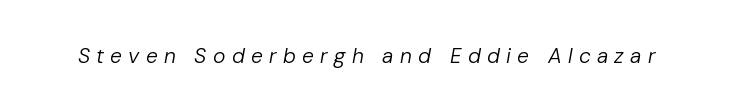
Q: Is the text bold? A: No.
Q: Is the text italic (slanted)? A: Yes, it leans right by about 10 degrees.
Q: Is the text underlined? A: No.
Q: Is the spacing between letters normal or unusually wide? A: Unusually wide.
